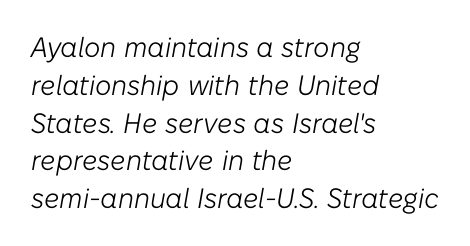
Italic? Definitely — the glyphs are oblique. The rendering keeps characters at their native spacing. The gap between lines stays unmarked. Each line starts at the same left margin while the right side varies.
